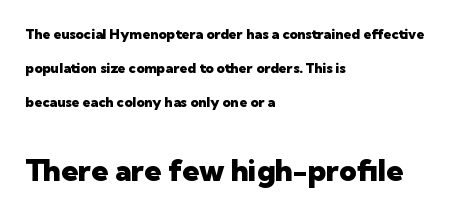
{"serif": "no", "italic": "no", "bold": "yes", "weight": "heavy", "width": "normal", "stroke_contrast": "low", "x_height": "medium", "monospaced": "no", "underline": "no", "align": "left", "line_spacing": "loose", "line_spacing_ratio": 2.44, "letter_spacing": "normal", "letter_spacing_em": 0.0, "larger_block": "second", "size_ratio": 2.14, "glyph_px": 30}
